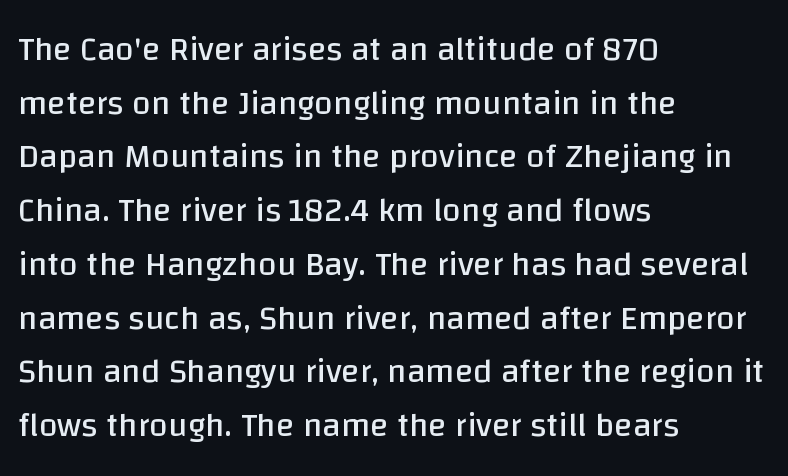
{"serif": "no", "italic": "no", "bold": "no", "weight": "regular", "width": "normal", "stroke_contrast": "low", "x_height": "large", "monospaced": "no", "underline": "no", "align": "left", "line_spacing": "normal", "line_spacing_ratio": 1.58, "letter_spacing": "normal", "letter_spacing_em": 0.0, "glyph_px": 34}
